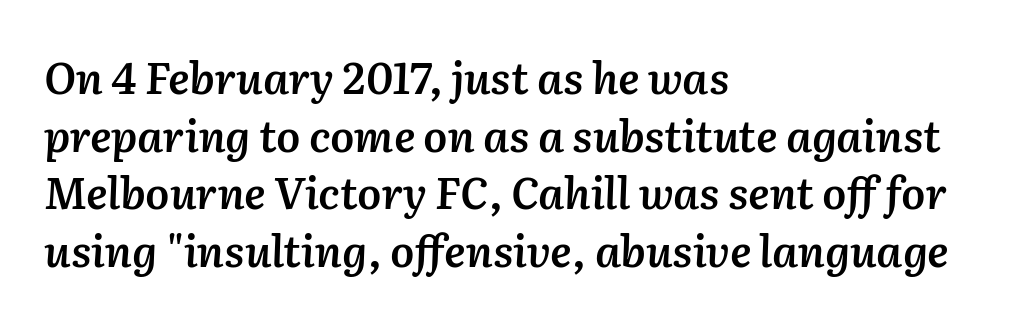
The image shows 43 px semibold type, italic (leaning right); set left-aligned, normal line spacing (1.34x), normal letter spacing, not underlined; medium stroke contrast and a medium x-height.
